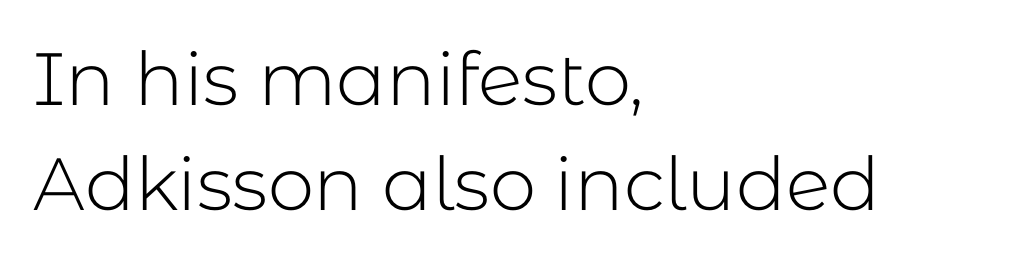
Q: Is the text bold? A: No.
Q: Is the text italic (slanted)? A: No, it is upright.
Q: Is the typeface a serif or a sans-serif typeface? A: Sans-serif.
Q: Is the text underlined? A: No.
Q: How is the paragraph aligned? A: Left-aligned.
Q: Is the spacing between letters normal or unusually wide? A: Normal.
Q: Is the spacing between lines tight, normal or loose? A: Normal.
Q: Width (condensed, normal, or wide)? A: Normal.
Q: Stroke contrast? A: Low.
Q: x-height? A: Medium.
Q: Monospaced? A: No.
